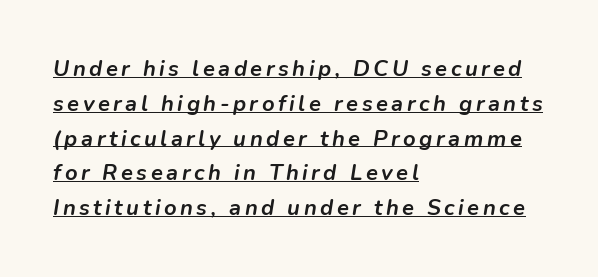
The image shows 22 px bold type, italic (leaning right); set left-aligned, normal line spacing (1.58x), underlined.
